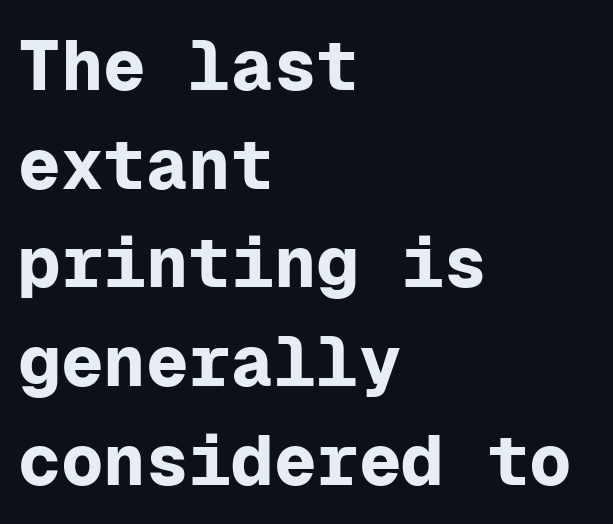
{"serif": "no", "italic": "no", "bold": "yes", "weight": "bold", "width": "normal", "stroke_contrast": "low", "x_height": "medium", "monospaced": "yes", "underline": "no", "align": "left", "line_spacing": "normal", "line_spacing_ratio": 1.39, "letter_spacing": "normal", "letter_spacing_em": 0.0, "glyph_px": 71}
